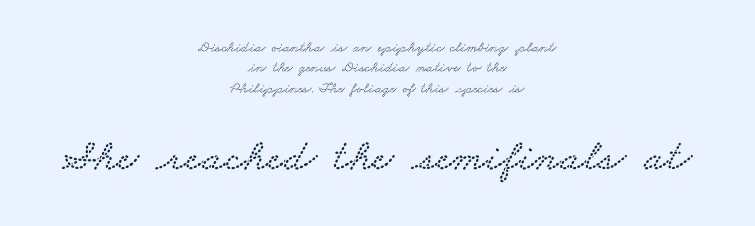
The image shows 45 px wide serif type; set centered, normal line spacing (1.36x), normal letter spacing, not underlined; the second (bottom) block is 3.0x larger; low stroke contrast and a small x-height.
